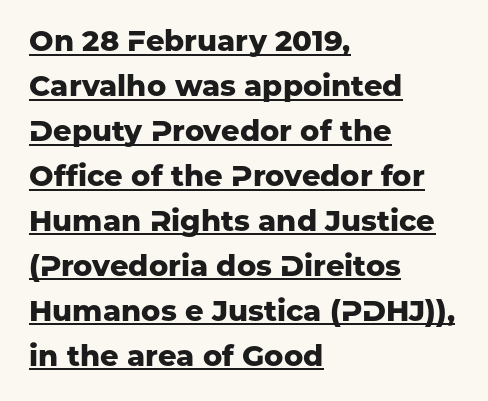
Q: Is the text bold? A: Yes.
Q: Is the text italic (slanted)? A: No, it is upright.
Q: Is the typeface a serif or a sans-serif typeface? A: Sans-serif.
Q: Is the text underlined? A: Yes.
Q: How is the paragraph aligned? A: Left-aligned.
Q: Is the spacing between letters normal or unusually wide? A: Normal.
Q: Is the spacing between lines tight, normal or loose? A: Normal.
Q: Width (condensed, normal, or wide)? A: Normal.
Q: Stroke contrast? A: Low.
Q: x-height? A: Medium.
Q: Monospaced? A: No.
